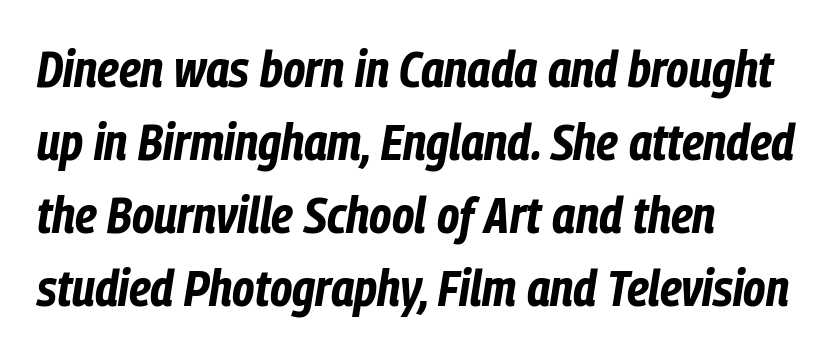
The face used here is rendered with its standard letterfit. Think of a printed novel: that variable character pitch is what you see here. The designer left line spacing at the default. Its strokes are broad and dark, the hallmark of bold type. Leftover space on each line is placed entirely after the last word.
